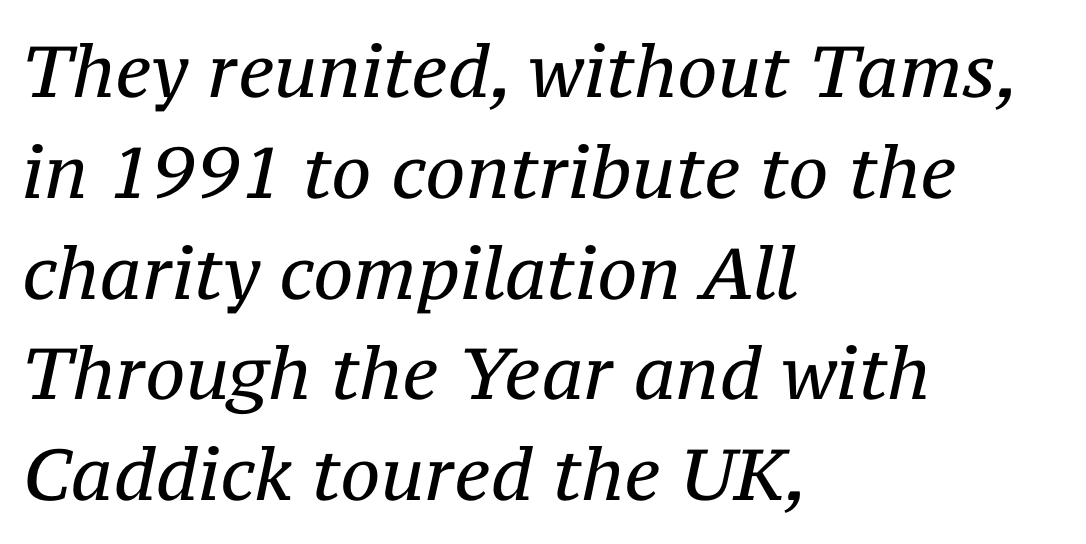
Check where the strokes stop: tiny serifs finish them off. Characters follow at the spacing the type designer built in. The vertical gap from one line to the next is medium. No word sits above an underline. The typesetter chose a ragged-right arrangement here.
